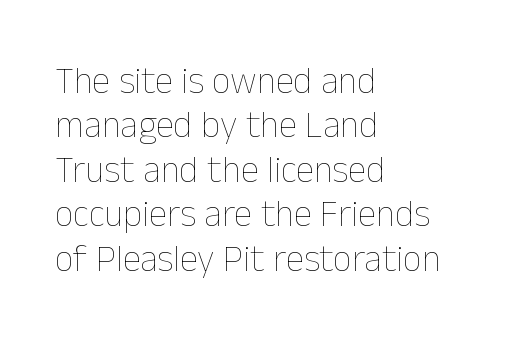
{"italic": "no", "bold": "no", "weight": "thin", "width": "normal", "stroke_contrast": "low", "x_height": "medium", "monospaced": "no", "underline": "no", "align": "left", "line_spacing_ratio": 1.2, "letter_spacing": "normal", "letter_spacing_em": 0.0, "glyph_px": 37}
